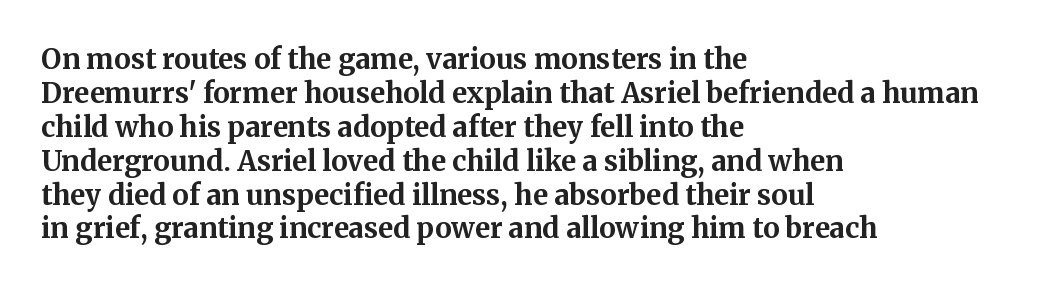
Q: Is the text bold? A: Yes.
Q: Is the text italic (slanted)? A: No, it is upright.
Q: Is the typeface a serif or a sans-serif typeface? A: Serif.
Q: Is the text underlined? A: No.
Q: How is the paragraph aligned? A: Left-aligned.
Q: Is the spacing between letters normal or unusually wide? A: Normal.
Q: Width (condensed, normal, or wide)? A: Normal.
Q: Stroke contrast? A: Medium.
Q: x-height? A: Medium.
Q: Monospaced? A: No.
